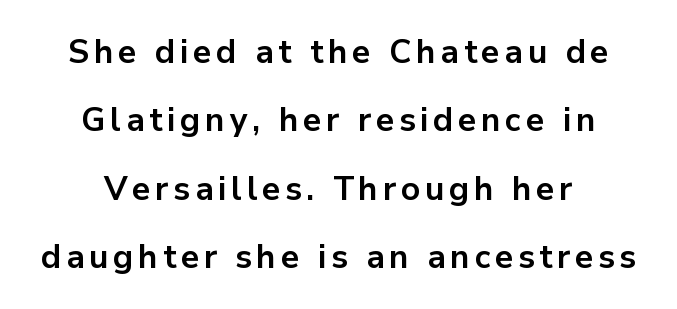
Q: Is the text bold? A: Yes.
Q: Is the text italic (slanted)? A: No, it is upright.
Q: Is the typeface a serif or a sans-serif typeface? A: Sans-serif.
Q: Is the text underlined? A: No.
Q: How is the paragraph aligned? A: Centered.
Q: Is the spacing between lines tight, normal or loose? A: Loose.
Q: Width (condensed, normal, or wide)? A: Normal.
Q: Stroke contrast? A: Low.
Q: x-height? A: Medium.
Q: Monospaced? A: No.
